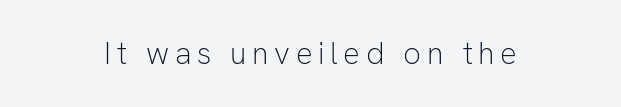
Unlike a traditional serif, this face leaves its strokes unadorned. Every stem runs plumb, perpendicular to the baseline. A centered setting, common on invitations and titles, is used for this passage. Note the varied advance widths — an 'i' is clearly narrower than an 'm'. Stroke mass is kept to a normal reading level or below.
